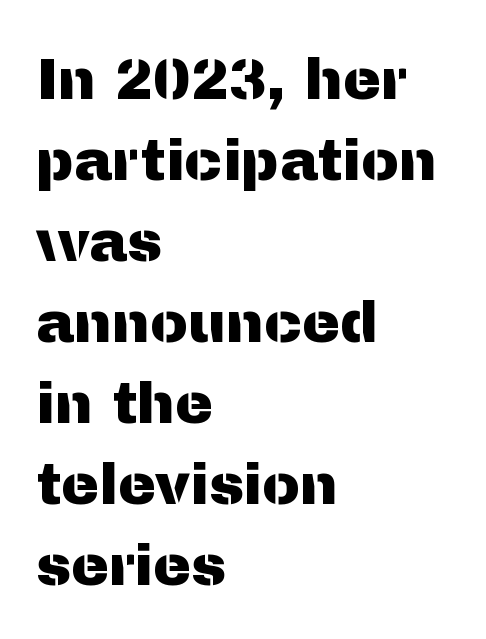
Q: Is the text italic (slanted)? A: No, it is upright.
Q: Is the typeface a serif or a sans-serif typeface? A: Sans-serif.
Q: Is the text underlined? A: No.
Q: How is the paragraph aligned? A: Left-aligned.
Q: Is the spacing between letters normal or unusually wide? A: Normal.
Q: Is the spacing between lines tight, normal or loose? A: Normal.
Q: Width (condensed, normal, or wide)? A: Normal.
Q: Stroke contrast? A: Medium.
Q: x-height? A: Medium.
Q: Monospaced? A: No.
